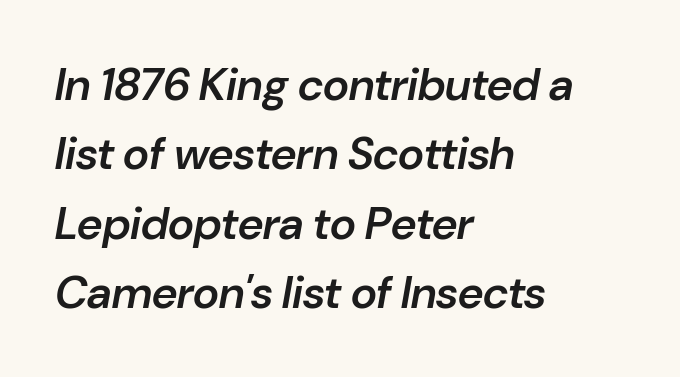
The image shows 45 px semibold type, italic (leaning right); set left-aligned, normal line spacing (1.54x), normal letter spacing, not underlined; low stroke contrast and a medium x-height.
